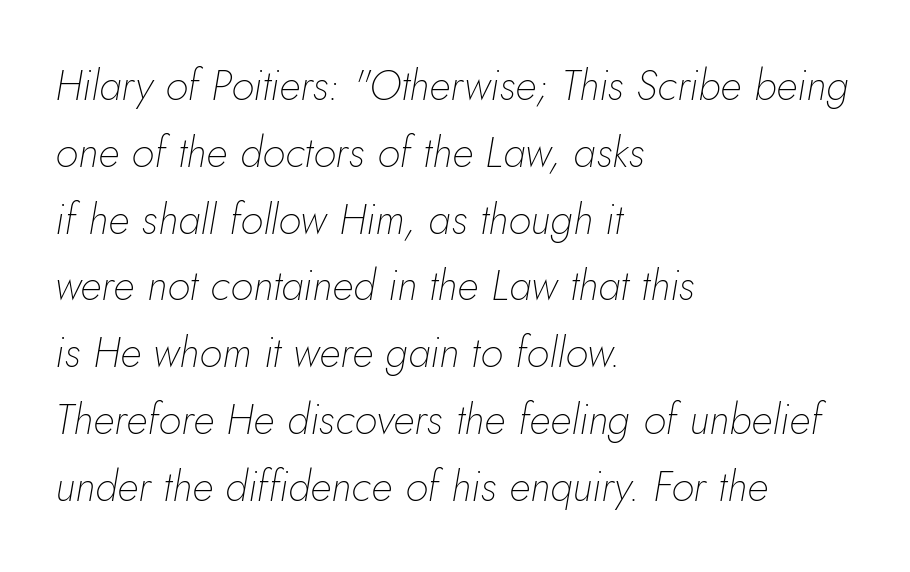
Q: Is the text bold? A: No.
Q: Is the text italic (slanted)? A: Yes, it leans right by about 5 degrees.
Q: Is the text underlined? A: No.
Q: How is the paragraph aligned? A: Left-aligned.
Q: Is the spacing between letters normal or unusually wide? A: Normal.
Q: Is the spacing between lines tight, normal or loose? A: Normal.
Q: Width (condensed, normal, or wide)? A: Normal.
Q: Stroke contrast? A: Low.
Q: x-height? A: Small.
Q: Monospaced? A: No.
